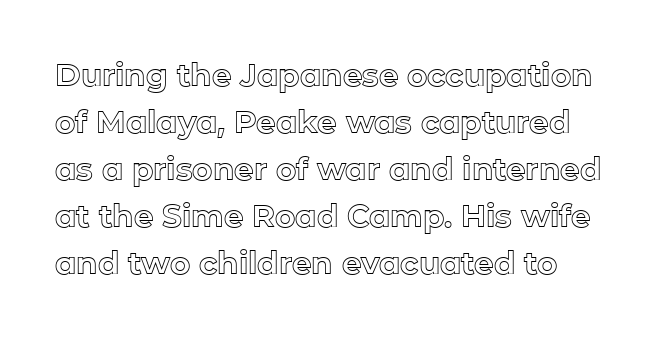
The image shows 31 px text type, upright; set left-aligned, normal line spacing (1.52x), normal letter spacing, not underlined; a medium x-height.
